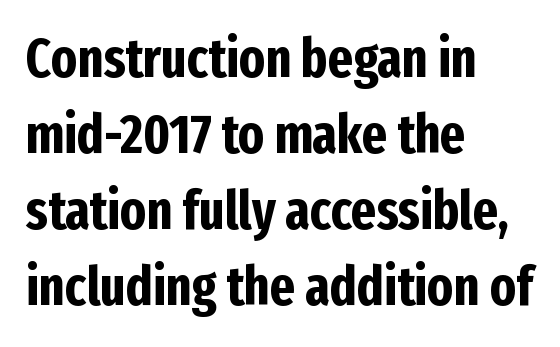
{"serif": "no", "italic": "no", "bold": "yes", "weight": "bold", "width": "condensed", "stroke_contrast": "low", "x_height": "medium", "monospaced": "no", "underline": "no", "align": "left", "line_spacing": "normal", "line_spacing_ratio": 1.41, "letter_spacing": "normal", "letter_spacing_em": 0.0, "glyph_px": 54}
